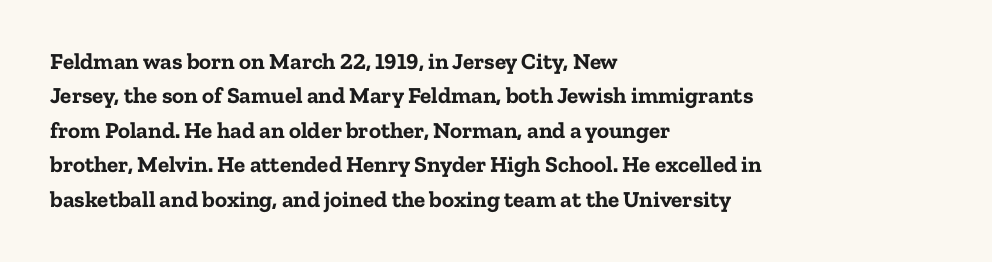
Q: Is the text bold? A: Yes.
Q: Is the text italic (slanted)? A: No, it is upright.
Q: Is the text underlined? A: No.
Q: How is the paragraph aligned? A: Left-aligned.
Q: Is the spacing between letters normal or unusually wide? A: Normal.
Q: Is the spacing between lines tight, normal or loose? A: Normal.
